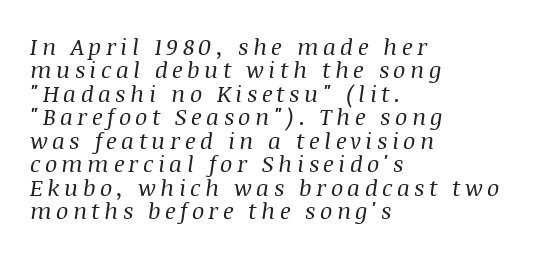
{"italic": "yes", "lean": "right", "slant_degrees": 8, "bold": "no", "underline": "no", "align": "left", "line_spacing": "tight", "line_spacing_ratio": 1.02, "glyph_px": 23}
